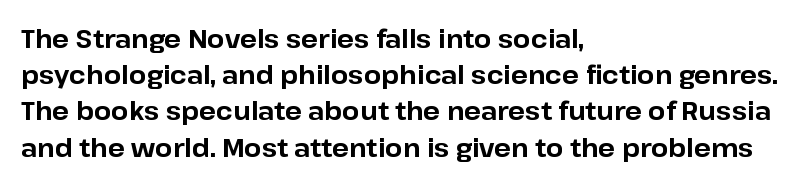
Typesetter's note: full bold, strokes at maximum text heaviness. Rendered with straight, roman letterforms. The line-height multiplier appears to be the usual default. Words appear dense and cohesive because spacing is normal. A student would call this left alignment; a typographer would say flush left, rag right. The baseline area is clear.
